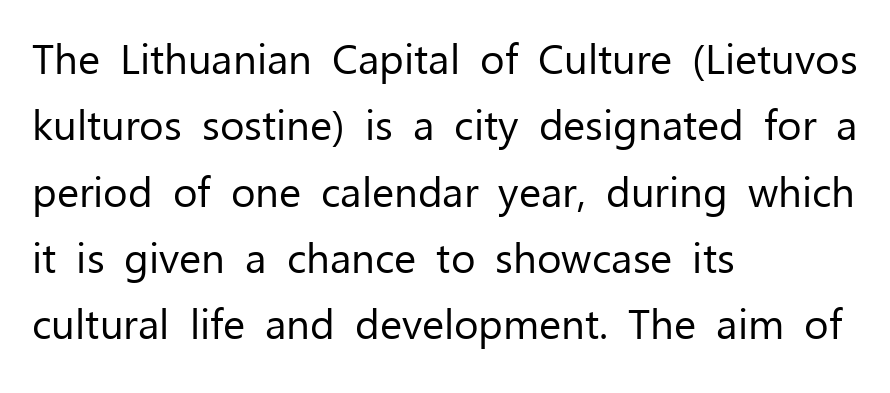
{"serif": "no", "italic": "no", "bold": "no", "weight": "regular", "width": "normal", "stroke_contrast": "low", "x_height": "medium", "monospaced": "no", "underline": "no", "align": "left", "line_spacing": "normal", "line_spacing_ratio": 1.58, "letter_spacing": "normal", "letter_spacing_em": 0.0, "glyph_px": 42}
